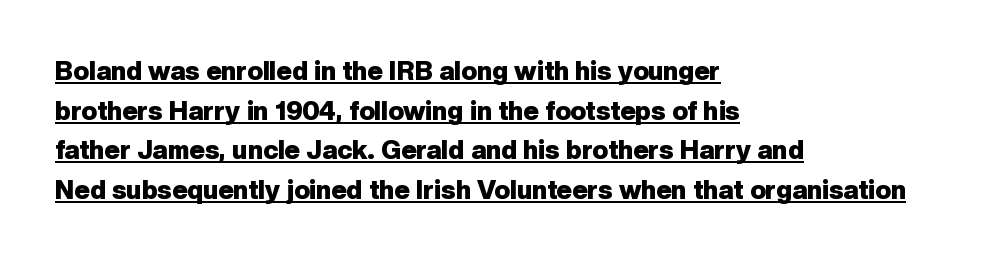
Q: Is the text bold? A: Yes.
Q: Is the text italic (slanted)? A: No, it is upright.
Q: Is the text underlined? A: Yes.
Q: How is the paragraph aligned? A: Left-aligned.
Q: Is the spacing between letters normal or unusually wide? A: Normal.
Q: Is the spacing between lines tight, normal or loose? A: Normal.
